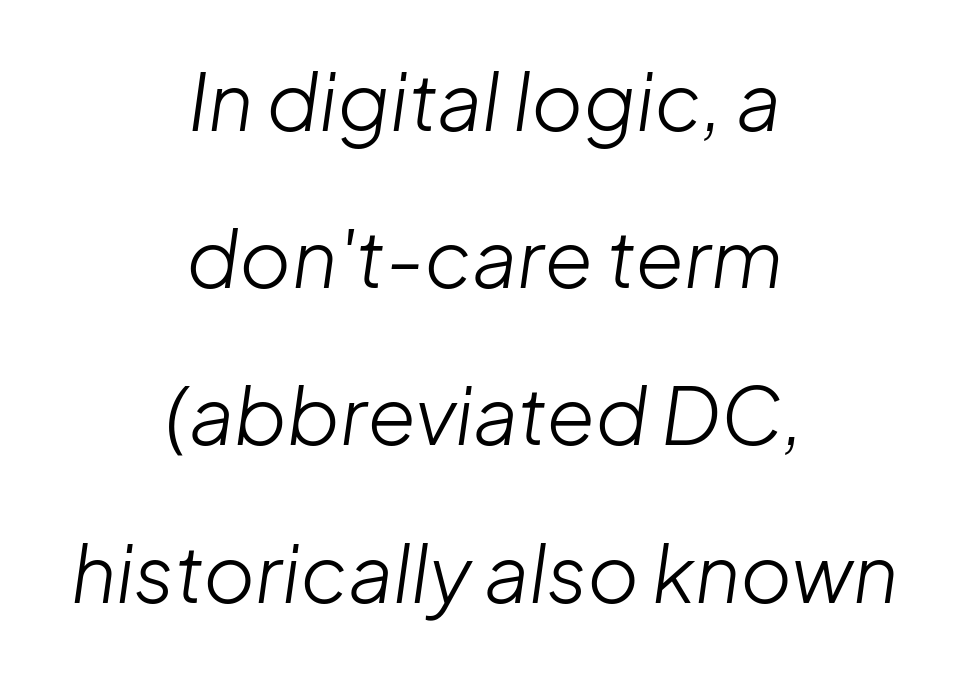
{"italic": "yes", "lean": "right", "slant_degrees": 8, "bold": "no", "weight": "light", "width": "normal", "stroke_contrast": "low", "x_height": "medium", "monospaced": "no", "underline": "no", "align": "center", "line_spacing": "loose", "line_spacing_ratio": 1.99, "letter_spacing": "normal", "letter_spacing_em": 0.0, "glyph_px": 79}
